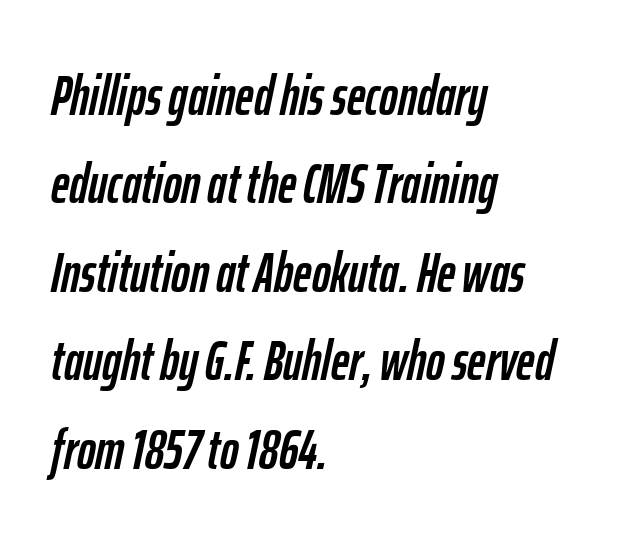
{"italic": "yes", "lean": "right", "slant_degrees": 12, "width": "condensed", "stroke_contrast": "low", "x_height": "medium", "monospaced": "no", "underline": "no", "align": "left", "line_spacing": "normal", "line_spacing_ratio": 1.58, "letter_spacing": "normal", "letter_spacing_em": 0.0, "glyph_px": 56}
